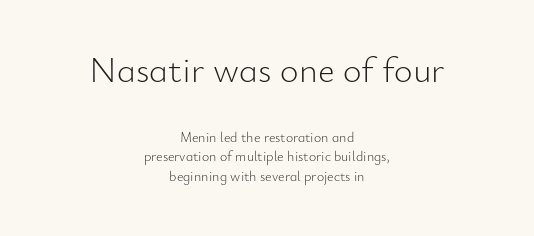
The image shows 36 px light sans-serif type, upright; set centered, normal line spacing (1.41x), normal letter spacing, not underlined; the first (top) block is 2.57x larger; low stroke contrast and a small x-height.
